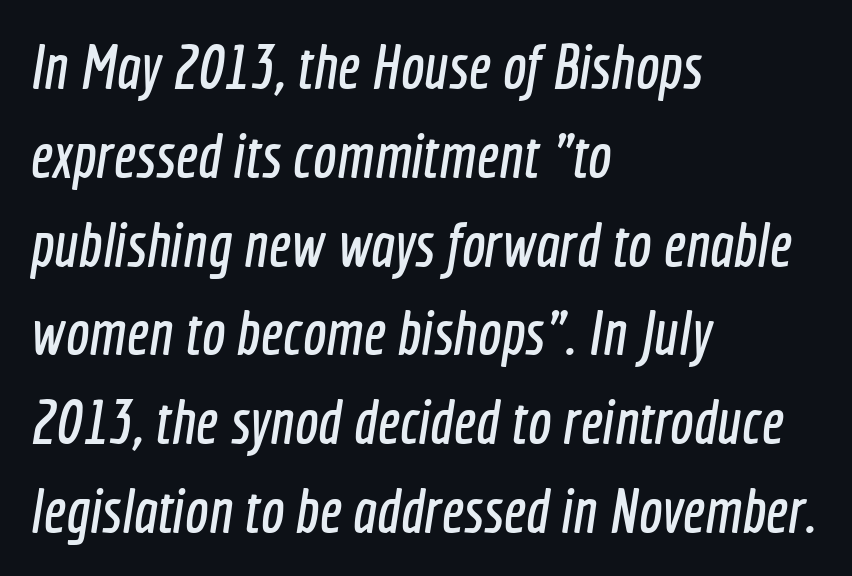
{"serif": "no", "width": "condensed", "x_height": "medium", "monospaced": "no", "underline": "no", "align": "left", "line_spacing": "normal", "line_spacing_ratio": 1.41, "letter_spacing": "normal", "letter_spacing_em": 0.0, "glyph_px": 63}
